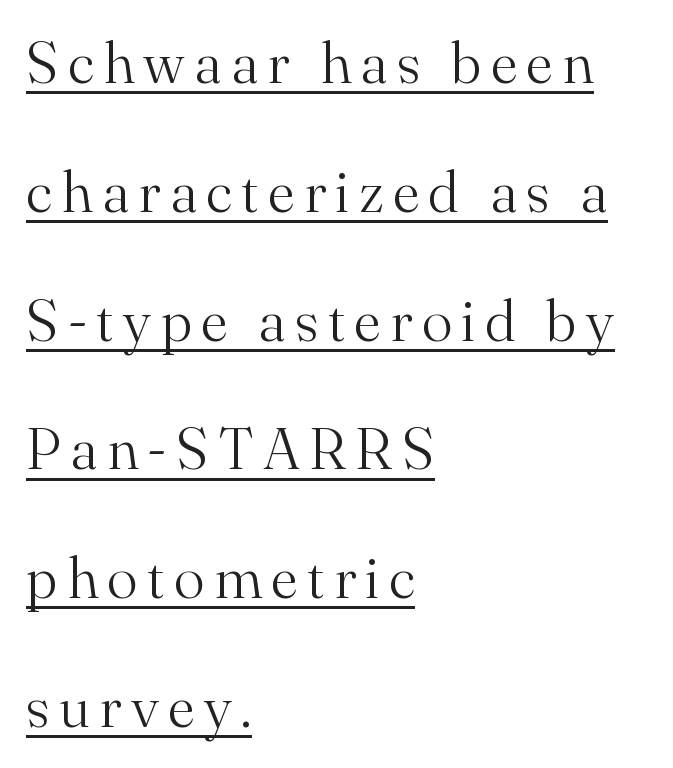
{"serif": "yes", "italic": "no", "bold": "no", "weight": "light", "width": "normal", "stroke_contrast": "medium", "x_height": "small", "monospaced": "no", "underline": "yes", "align": "left", "line_spacing": "loose", "line_spacing_ratio": 2.22, "glyph_px": 58}
